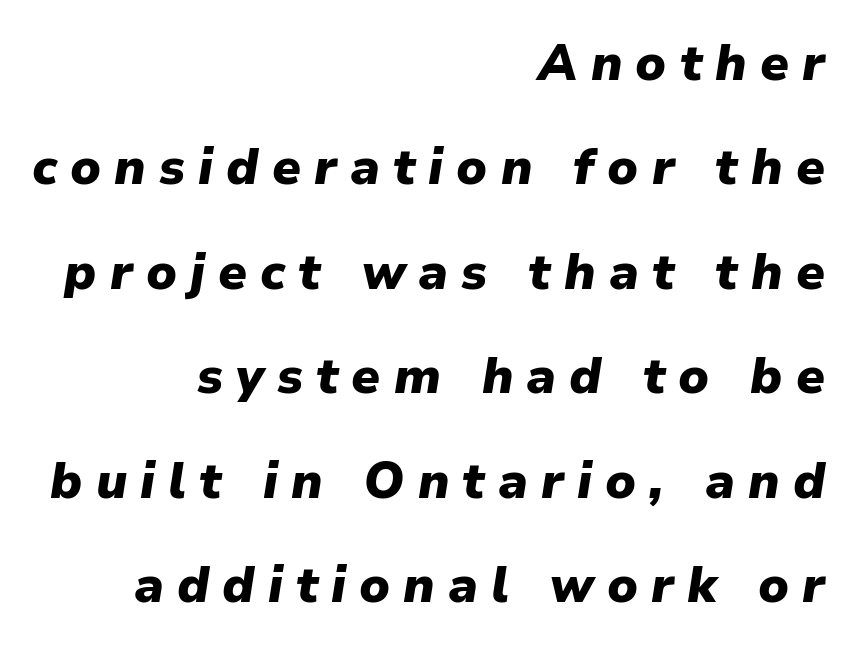
The image shows 50 px heavy type, italic (leaning right); set right-aligned, loose line spacing (2.09x), unusually wide letter spacing (+0.26 em), not underlined; low stroke contrast and a medium x-height.
